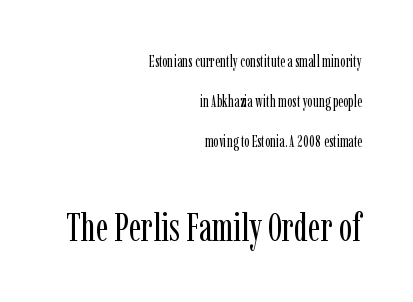
The image shows 40 px regular-weight, condensed serif type, upright; set right-aligned, loose line spacing (2.49x), normal letter spacing, not underlined; the second (bottom) block is 2.5x larger; low stroke contrast and a medium x-height.
